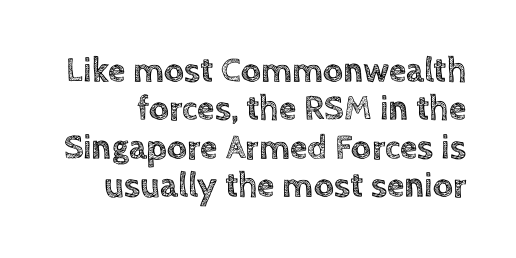
Vertically, the passage feels compressed, each row crowding the next. In terms of posture, this sample is upright. Clear beneath every line of the passage. Looks like regular typesetting: each glyph gets only the width it needs.
